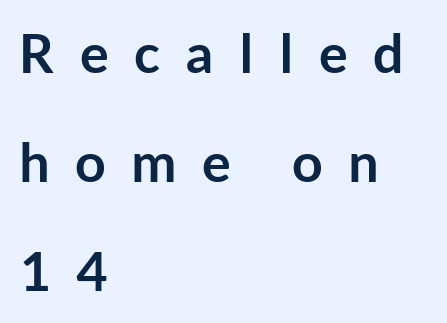
The vertical gap from one line to the next is large. You could not count columns in this text — the font is proportionally spaced. The space directly below the letters is spotless. The rendering uses a bold face; every stroke is thick and dark.
